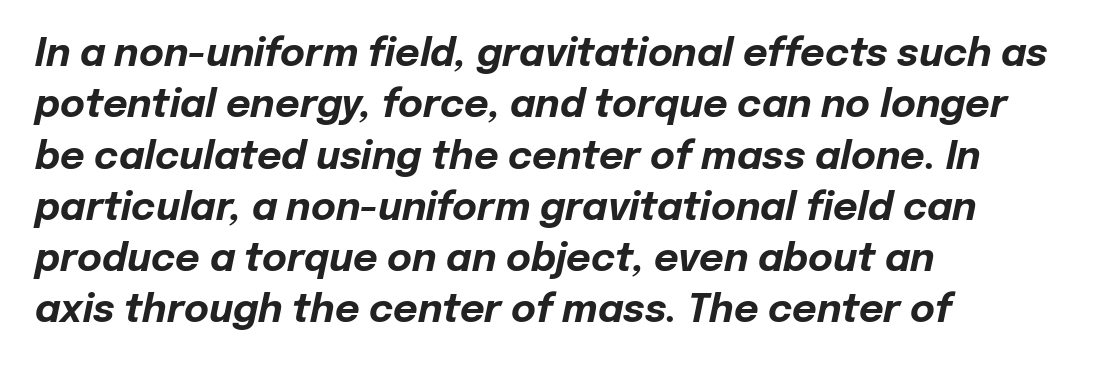
The image shows 38 px bold type, italic (leaning right); set left-aligned, normal line spacing (1.35x), normal letter spacing, not underlined; low stroke contrast and a medium x-height.
